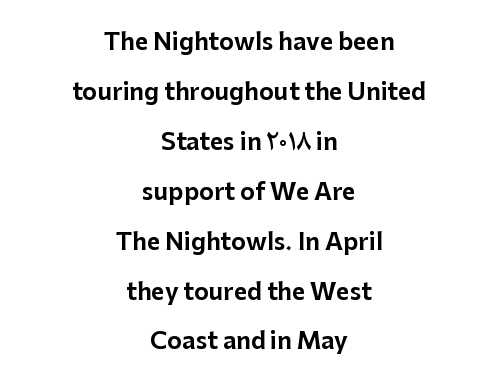
{"italic": "no", "underline": "no", "align": "center", "line_spacing": "loose", "line_spacing_ratio": 2.17, "letter_spacing": "normal", "letter_spacing_em": 0.0, "glyph_px": 23}
